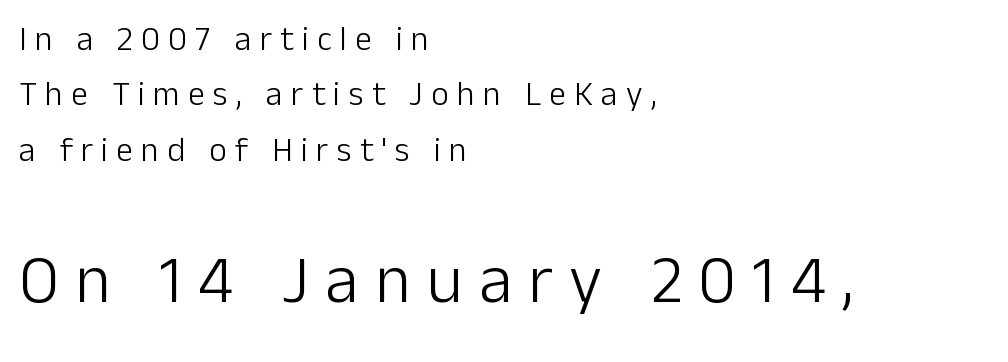
Q: Is the text bold? A: No.
Q: Is the text italic (slanted)? A: No, it is upright.
Q: Is the typeface a serif or a sans-serif typeface? A: Sans-serif.
Q: Is the text underlined? A: No.
Q: How is the paragraph aligned? A: Left-aligned.
Q: Is the spacing between letters normal or unusually wide? A: Unusually wide.
Q: Is the spacing between lines tight, normal or loose? A: Normal.
Q: Which block of text is set in a larger size, the first (top) or the second (bottom)? A: The second (bottom) one.
Q: Width (condensed, normal, or wide)? A: Normal.
Q: Stroke contrast? A: Low.
Q: x-height? A: Medium.
Q: Monospaced? A: No.
